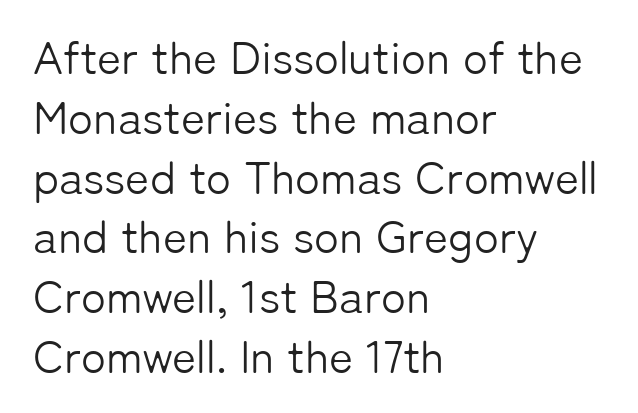
This rendering features lettering with no underline. The block of text has a typical density, with ordinary space between rows. You could call the tracking neutral — neither tight nor loose. The typesetter chose a ragged-right arrangement here. This reads as an unemphasized weight, regular at the heaviest.
